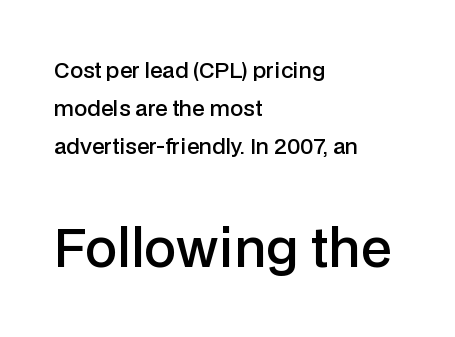
Q: Is the text bold? A: Semi-bold.
Q: Is the text italic (slanted)? A: No, it is upright.
Q: Is the typeface a serif or a sans-serif typeface? A: Sans-serif.
Q: Is the text underlined? A: No.
Q: How is the paragraph aligned? A: Left-aligned.
Q: Is the spacing between letters normal or unusually wide? A: Normal.
Q: Which block of text is set in a larger size, the first (top) or the second (bottom)? A: The second (bottom) one.
Q: Width (condensed, normal, or wide)? A: Normal.
Q: Stroke contrast? A: Low.
Q: x-height? A: Medium.
Q: Monospaced? A: No.
